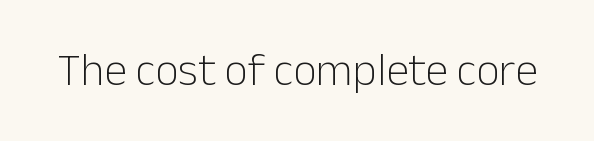
{"serif": "no", "italic": "no", "bold": "no", "weight": "light", "width": "normal", "stroke_contrast": "low", "x_height": "medium", "monospaced": "no", "underline": "no", "letter_spacing": "normal", "letter_spacing_em": 0.0, "glyph_px": 46}
